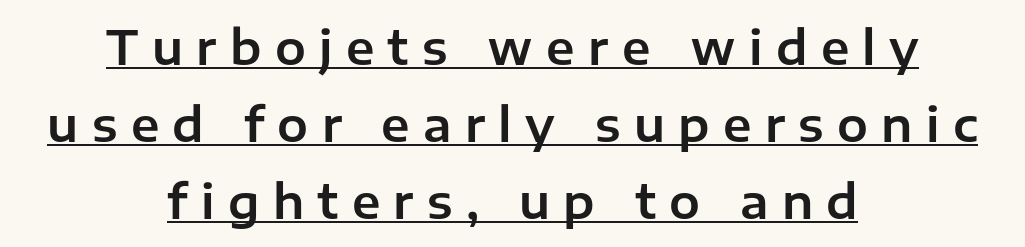
The image shows 46 px sans-serif type, upright; set centered, normal line spacing (1.67x), unusually wide letter spacing (+0.29 em), underlined; low stroke contrast and a medium x-height.
